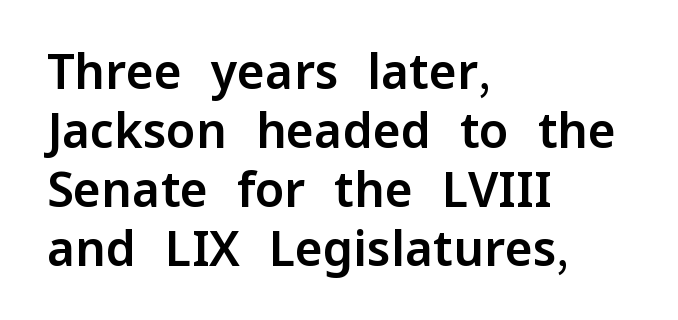
Q: Is the text italic (slanted)? A: No, it is upright.
Q: Is the typeface a serif or a sans-serif typeface? A: Sans-serif.
Q: Is the text underlined? A: No.
Q: How is the paragraph aligned? A: Left-aligned.
Q: Is the spacing between letters normal or unusually wide? A: Normal.
Q: Width (condensed, normal, or wide)? A: Normal.
Q: Stroke contrast? A: Low.
Q: x-height? A: Medium.
Q: Monospaced? A: No.
